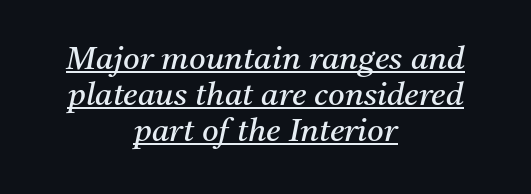
Do the characters align in a grid? No, the font is proportional. The specimen reads as italic at a glance. A typographer would call this underscored text. What stands out about the letter spacing? Nothing — it is the standard amount.
